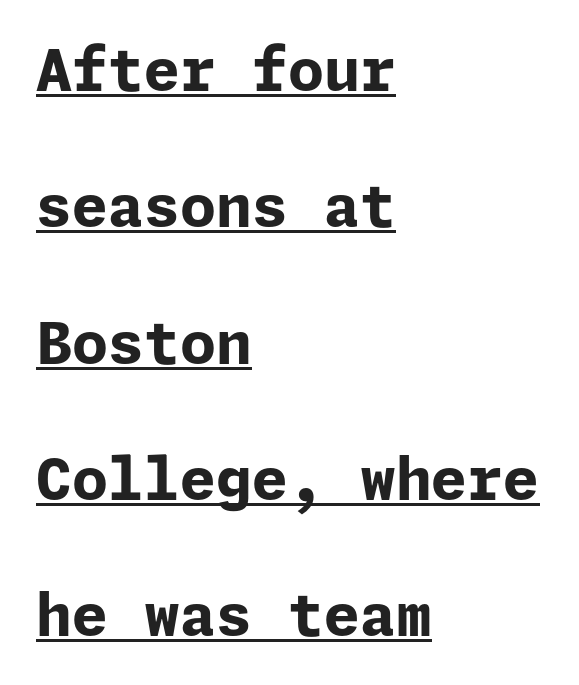
{"serif": "no", "italic": "no", "bold": "yes", "weight": "bold", "width": "normal", "stroke_contrast": "low", "x_height": "medium", "underline": "yes", "align": "left", "line_spacing": "loose", "line_spacing_ratio": 2.35, "letter_spacing": "normal", "letter_spacing_em": 0.0, "glyph_px": 58}
